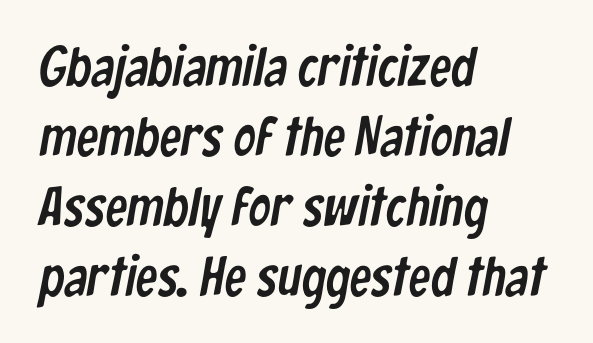
The image shows 55 px condensed sans-serif type; set left-aligned, normal line spacing (1.27x), normal letter spacing, not underlined; low stroke contrast and a medium x-height.
